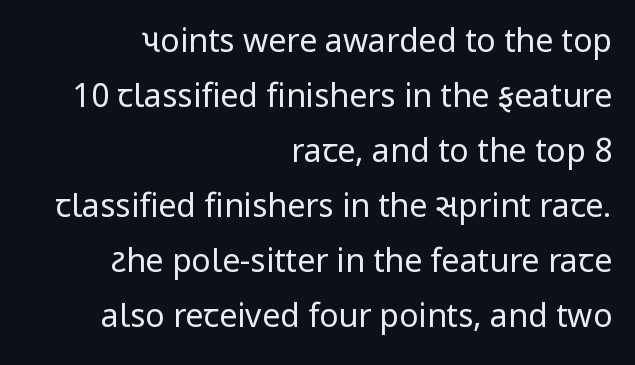
Q: Is the text bold? A: No.
Q: Is the text italic (slanted)? A: No, it is upright.
Q: Is the typeface a serif or a sans-serif typeface? A: Sans-serif.
Q: Is the text underlined? A: No.
Q: How is the paragraph aligned? A: Right-aligned.
Q: Is the spacing between letters normal or unusually wide? A: Normal.
Q: Width (condensed, normal, or wide)? A: Normal.
Q: Stroke contrast? A: Low.
Q: x-height? A: Medium.
Q: Monospaced? A: No.
